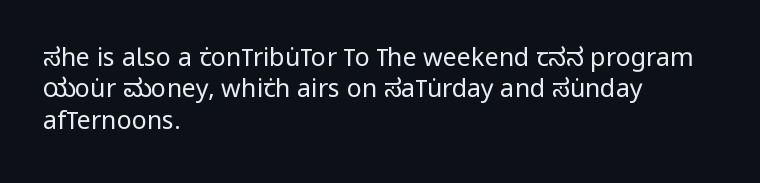
The image shows 25 px text type, upright; set left-aligned, normal line spacing (1.26x), normal letter spacing, not underlined.
